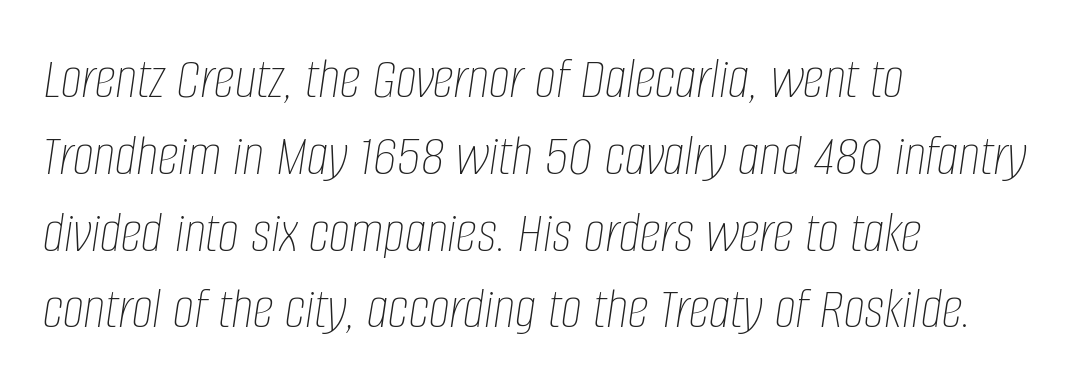
Q: Is the text bold? A: No.
Q: Is the text italic (slanted)? A: Yes, it leans right by about 8 degrees.
Q: Is the text underlined? A: No.
Q: How is the paragraph aligned? A: Left-aligned.
Q: Is the spacing between letters normal or unusually wide? A: Normal.
Q: Is the spacing between lines tight, normal or loose? A: Normal.
Q: Width (condensed, normal, or wide)? A: Condensed.
Q: Stroke contrast? A: Low.
Q: x-height? A: Large.
Q: Monospaced? A: No.
